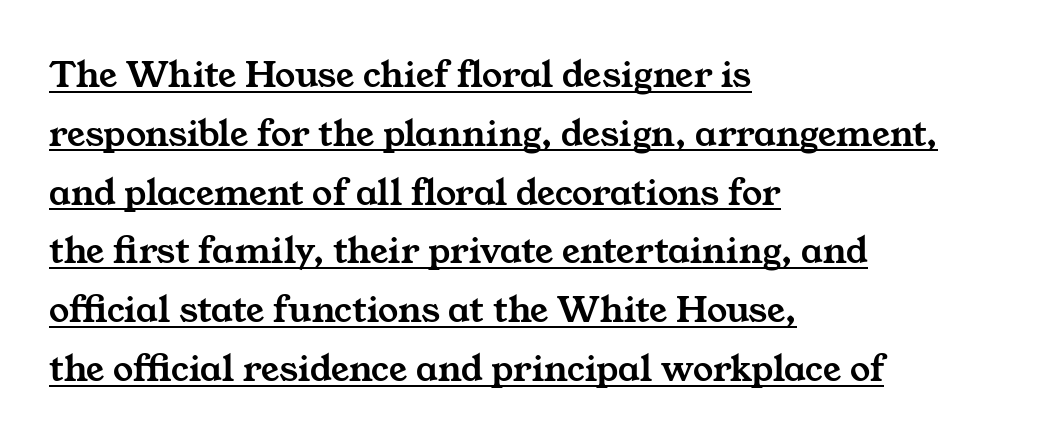
{"serif": "yes", "width": "wide", "stroke_contrast": "medium", "x_height": "medium", "monospaced": "no", "underline": "yes", "align": "left", "line_spacing": "normal", "line_spacing_ratio": 1.47, "letter_spacing": "normal", "letter_spacing_em": 0.0, "glyph_px": 40}
